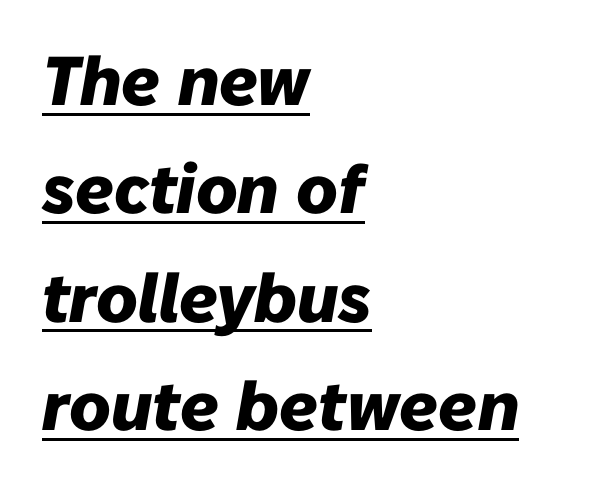
The image shows 69 px heavy type, italic (leaning right); set left-aligned, normal line spacing (1.57x), normal letter spacing, underlined; low stroke contrast and a medium x-height.
